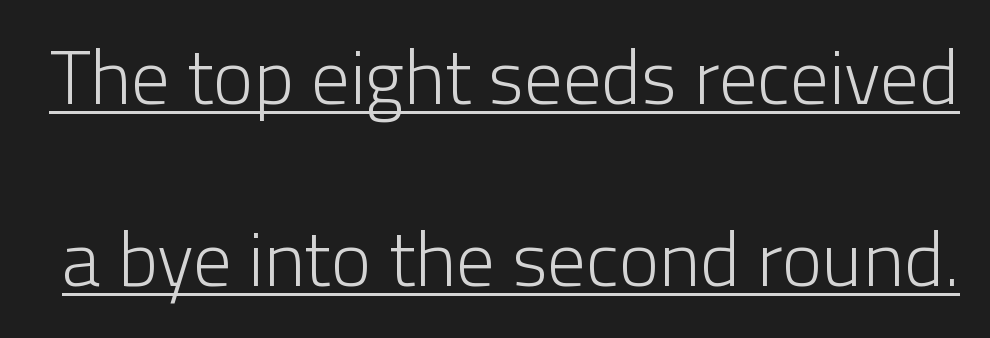
{"serif": "no", "italic": "no", "bold": "no", "weight": "light", "width": "normal", "stroke_contrast": "low", "x_height": "medium", "monospaced": "no", "underline": "yes", "line_spacing": "loose", "line_spacing_ratio": 2.37, "letter_spacing": "normal", "letter_spacing_em": 0.0, "glyph_px": 77}
